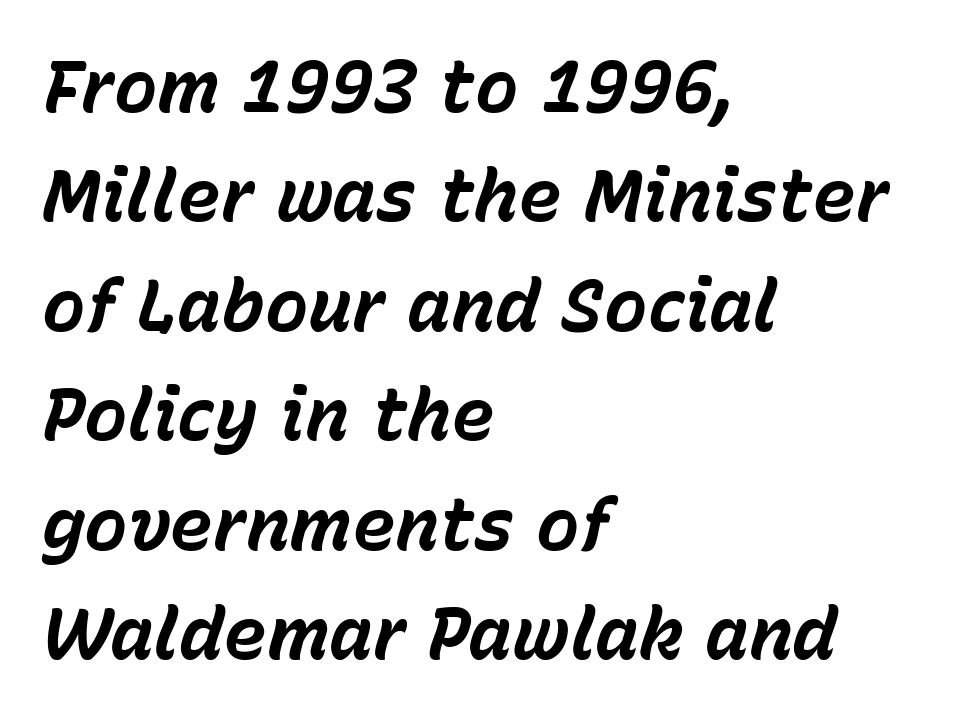
Q: Is the text bold? A: Yes.
Q: Is the text italic (slanted)? A: Yes, it leans right by about 15 degrees.
Q: Is the text underlined? A: No.
Q: How is the paragraph aligned? A: Left-aligned.
Q: Is the spacing between letters normal or unusually wide? A: Normal.
Q: Is the spacing between lines tight, normal or loose? A: Normal.
Q: Width (condensed, normal, or wide)? A: Normal.
Q: Stroke contrast? A: Low.
Q: x-height? A: Medium.
Q: Monospaced? A: No.
